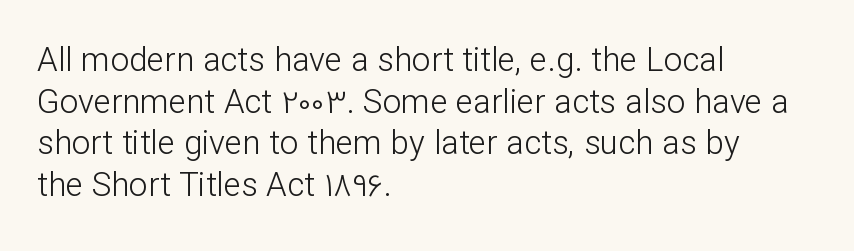
The image shows 33 px light sans-serif type, upright; set left-aligned, normal line spacing (1.26x), normal letter spacing, not underlined; low stroke contrast and a medium x-height.
